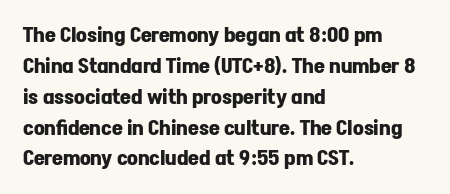
{"italic": "no", "bold": "yes", "underline": "no", "align": "left", "line_spacing": "normal", "line_spacing_ratio": 1.47, "letter_spacing": "normal", "letter_spacing_em": 0.0, "glyph_px": 21}
